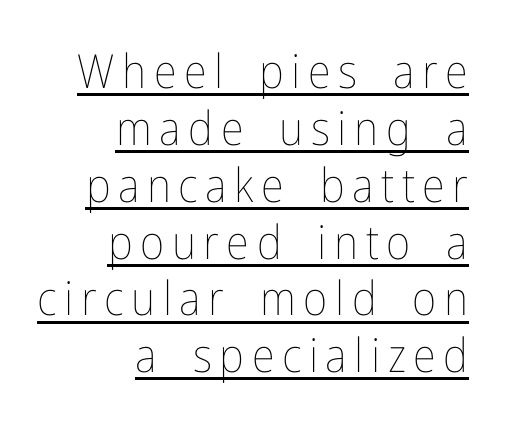
The image shows 47 px thin, condensed type, upright; set right-aligned, line spacing 1.21x, underlined; low stroke contrast and a medium x-height.
